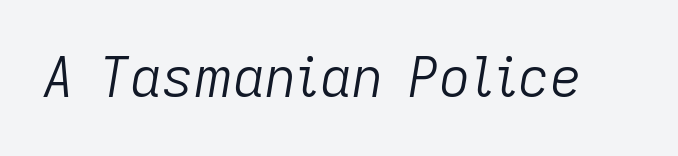
{"italic": "yes", "lean": "right", "slant_degrees": 9, "bold": "no", "weight": "light", "width": "normal", "stroke_contrast": "low", "x_height": "medium", "monospaced": "no", "underline": "no", "letter_spacing": "normal", "letter_spacing_em": 0.0, "glyph_px": 55}
